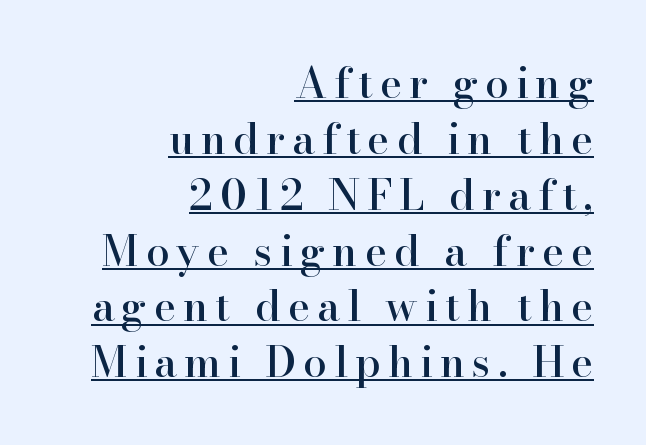
Reading down the block, your eye finds every line finishing at a fixed right position. A typesetter would call this proportional, since set widths differ per character. Is this a sans? No — the strokes have serifs. Leading matches the norm, producing a regular column. Unlike italic type, these characters show no tilt at all. The specimen includes a rule beneath the text block's lines.
